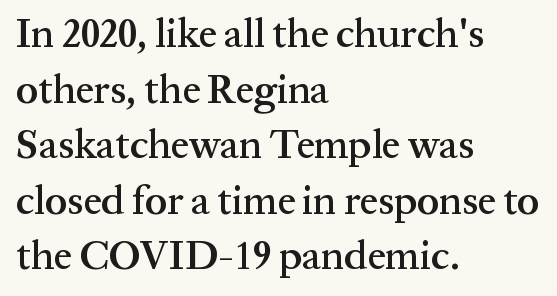
The axis of the letterforms is exactly vertical. The foot of each line stays bare and open. This rendering uses left alignment, leaving the right contour irregular. Stroke thickness is moderately raised; the sample reads as semibold.
